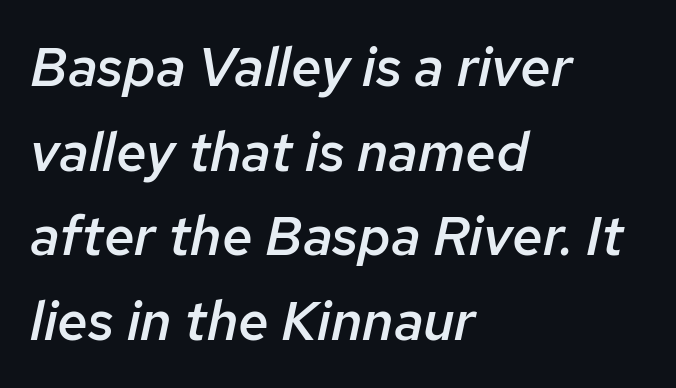
{"italic": "yes", "lean": "right", "slant_degrees": 12, "bold": "semi", "weight": "semibold", "width": "normal", "stroke_contrast": "low", "x_height": "medium", "monospaced": "no", "underline": "no", "align": "left", "line_spacing": "normal", "line_spacing_ratio": 1.54, "letter_spacing": "normal", "letter_spacing_em": 0.0, "glyph_px": 55}
